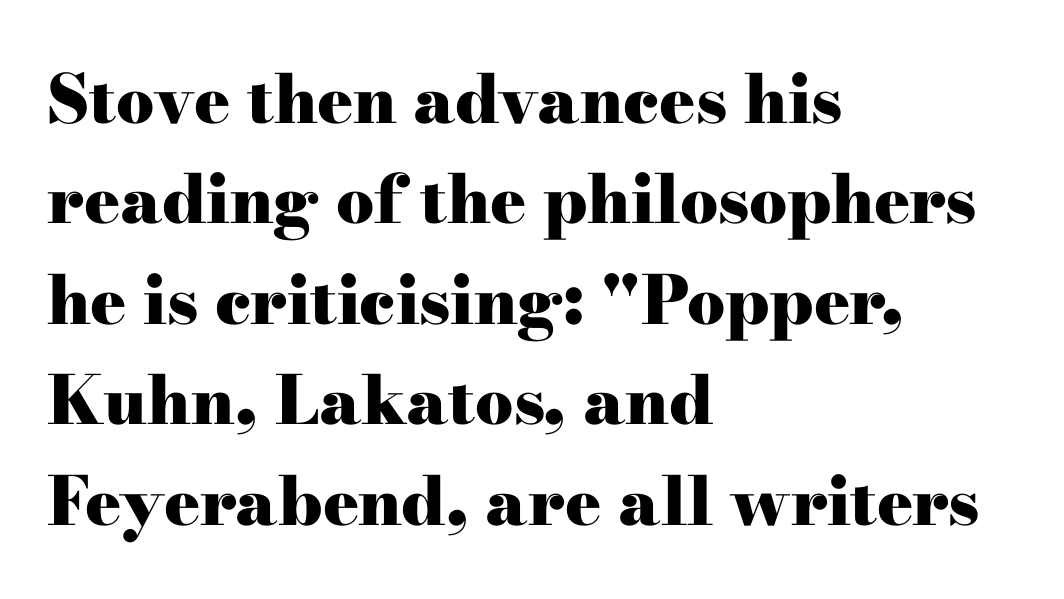
Q: Is the text bold? A: Yes.
Q: Is the text italic (slanted)? A: No, it is upright.
Q: Is the typeface a serif or a sans-serif typeface? A: Serif.
Q: Is the text underlined? A: No.
Q: How is the paragraph aligned? A: Left-aligned.
Q: Is the spacing between letters normal or unusually wide? A: Normal.
Q: Is the spacing between lines tight, normal or loose? A: Normal.
Q: Width (condensed, normal, or wide)? A: Wide.
Q: Stroke contrast? A: High.
Q: x-height? A: Small.
Q: Monospaced? A: No.
